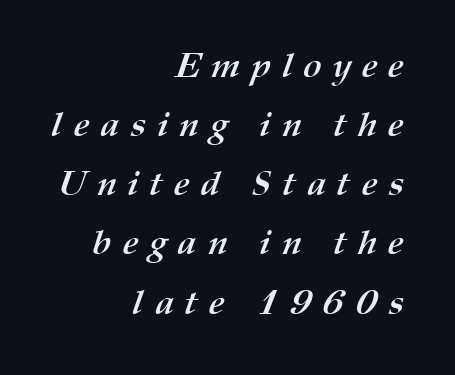
The image shows 35 px semibold type; set right-aligned, normal line spacing (1.69x), unusually wide letter spacing (+0.31 em), not underlined; medium stroke contrast and a medium x-height.
